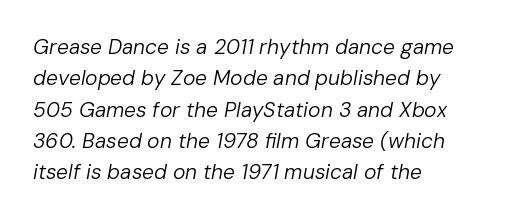
Interline gaps are of average width in this sample. The letters look calm and open, with moderate or lighter stems. Line starts are locked; line ends wander. The passage shown is not underscored anywhere.
